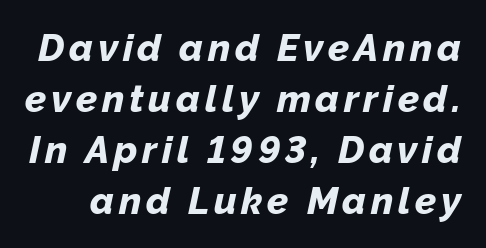
Q: Is the text bold? A: Yes.
Q: Is the text italic (slanted)? A: Yes, it leans right by about 12 degrees.
Q: Is the text underlined? A: No.
Q: Is the spacing between lines tight, normal or loose? A: Normal.
Q: Width (condensed, normal, or wide)? A: Normal.
Q: Stroke contrast? A: Low.
Q: x-height? A: Medium.
Q: Monospaced? A: No.
